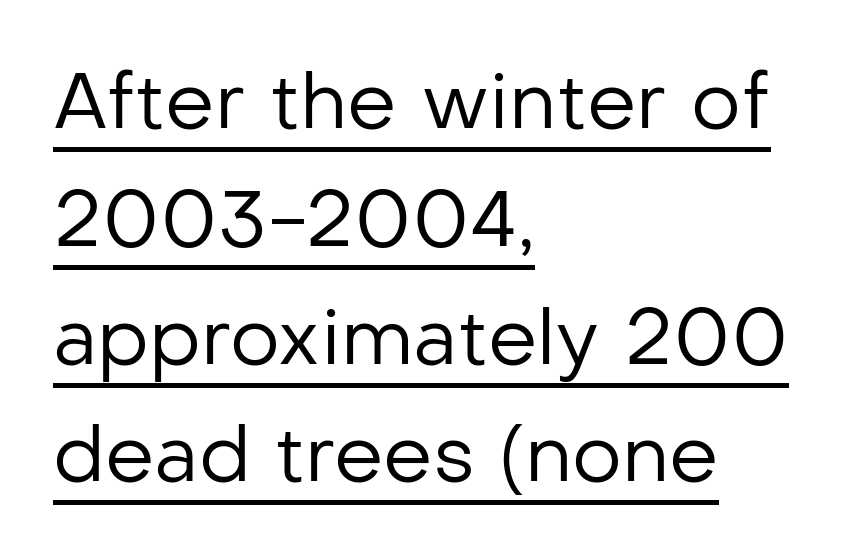
The passage shown is typed in a proportional face where columns would drift. Posture: straight, roman, zero tilt. The rows are spaced the way most documents space them. A sans-serif font was chosen for this passage. Does a line run under the words? Yes, clearly.
